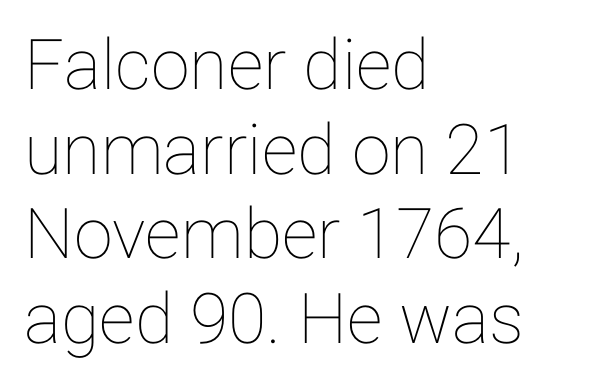
Q: Is the text italic (slanted)? A: No, it is upright.
Q: Is the text underlined? A: No.
Q: How is the paragraph aligned? A: Left-aligned.
Q: Is the spacing between letters normal or unusually wide? A: Normal.
Q: Width (condensed, normal, or wide)? A: Normal.
Q: Stroke contrast? A: Low.
Q: x-height? A: Medium.
Q: Monospaced? A: No.
